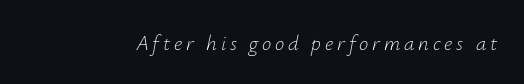
Q: Is the text bold? A: No.
Q: Is the text italic (slanted)? A: Yes, it leans right by about 12 degrees.
Q: Is the text underlined? A: No.
